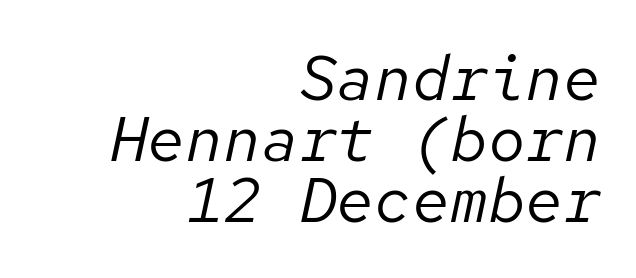
Q: Is the text bold? A: No.
Q: Is the text italic (slanted)? A: Yes, it leans right by about 12 degrees.
Q: Is the text underlined? A: No.
Q: How is the paragraph aligned? A: Right-aligned.
Q: Is the spacing between letters normal or unusually wide? A: Normal.
Q: Is the spacing between lines tight, normal or loose? A: Tight.
Q: Width (condensed, normal, or wide)? A: Normal.
Q: Stroke contrast? A: Low.
Q: x-height? A: Medium.
Q: Monospaced? A: Yes.
